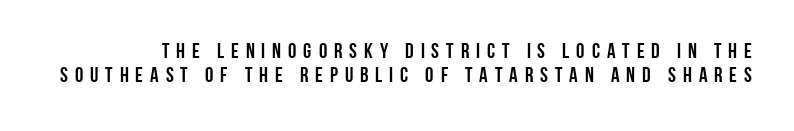
Q: Is the text italic (slanted)? A: No, it is upright.
Q: Is the text underlined? A: No.
Q: Is the spacing between letters normal or unusually wide? A: Unusually wide.
